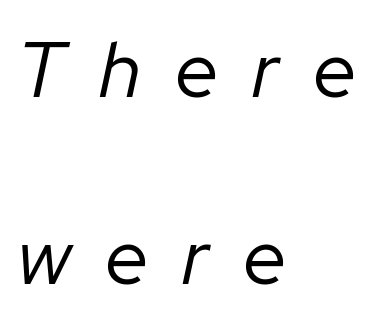
{"italic": "yes", "lean": "right", "slant_degrees": 12, "bold": "no", "weight": "regular", "width": "normal", "stroke_contrast": "low", "x_height": "medium", "monospaced": "no", "underline": "no", "align": "left", "line_spacing": "loose", "line_spacing_ratio": 2.4, "letter_spacing": "wide", "letter_spacing_em": 0.44, "glyph_px": 78}
